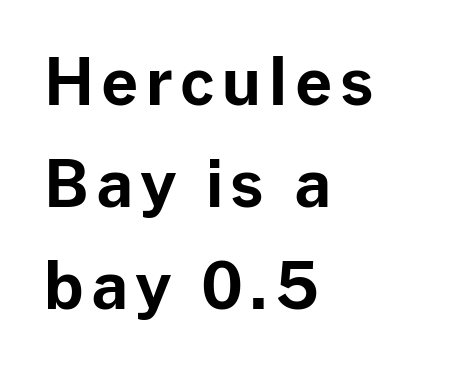
Q: Is the text bold? A: Yes.
Q: Is the text italic (slanted)? A: No, it is upright.
Q: Is the typeface a serif or a sans-serif typeface? A: Sans-serif.
Q: Is the text underlined? A: No.
Q: How is the paragraph aligned? A: Left-aligned.
Q: Is the spacing between lines tight, normal or loose? A: Normal.
Q: Width (condensed, normal, or wide)? A: Normal.
Q: Stroke contrast? A: Low.
Q: x-height? A: Medium.
Q: Monospaced? A: No.
